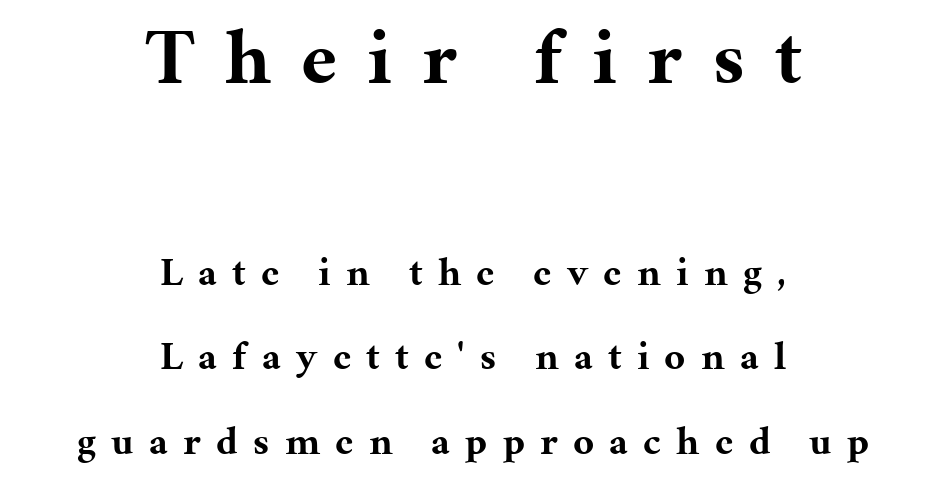
Spacing verdict: proportional, widths tailored to each character. A centered setting, common on invitations and titles, is used for this passage. How heavy is the stroke? Heavy — this is a bold. Does extra space separate the letters? Yes, quite a lot of it. The foot of each line stays bare and open. Does the bottom block carry the larger type? No, the top block does.
